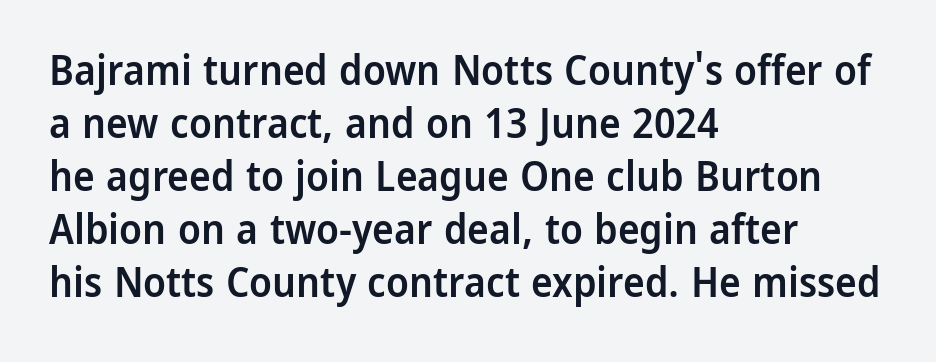
Q: Is the text bold? A: Semi-bold.
Q: Is the text italic (slanted)? A: No, it is upright.
Q: Is the typeface a serif or a sans-serif typeface? A: Sans-serif.
Q: Is the text underlined? A: No.
Q: How is the paragraph aligned? A: Left-aligned.
Q: Is the spacing between letters normal or unusually wide? A: Normal.
Q: Is the spacing between lines tight, normal or loose? A: Normal.
Q: Width (condensed, normal, or wide)? A: Normal.
Q: Stroke contrast? A: Low.
Q: x-height? A: Medium.
Q: Monospaced? A: No.
